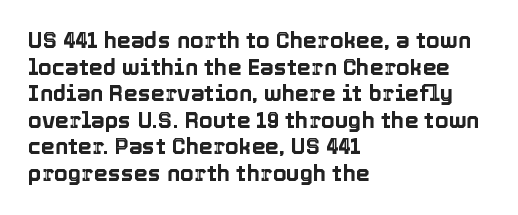
A student would call this left alignment; a typographer would say flush left, rag right. Nobody touched the tracking dial on this one. Tall strokes in this sample are plumb rather than angled. Descenders are the only things crossing below the line.
